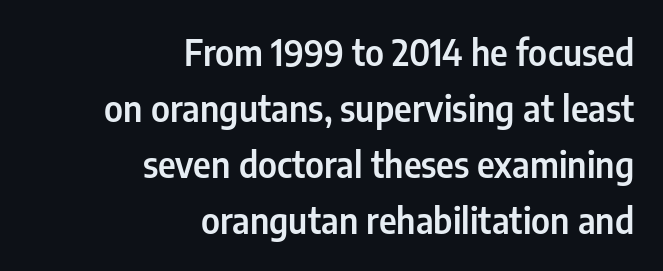
Q: Is the text italic (slanted)? A: No, it is upright.
Q: Is the typeface a serif or a sans-serif typeface? A: Sans-serif.
Q: Is the text underlined? A: No.
Q: How is the paragraph aligned? A: Right-aligned.
Q: Is the spacing between letters normal or unusually wide? A: Normal.
Q: Is the spacing between lines tight, normal or loose? A: Normal.
Q: Width (condensed, normal, or wide)? A: Condensed.
Q: Stroke contrast? A: Low.
Q: x-height? A: Medium.
Q: Monospaced? A: No.
